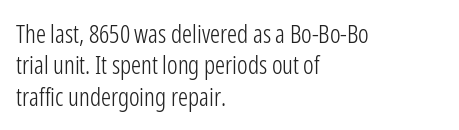
{"italic": "no", "bold": "no", "underline": "no", "align": "left", "line_spacing": "normal", "line_spacing_ratio": 1.26, "letter_spacing": "normal", "letter_spacing_em": 0.0, "glyph_px": 25}
